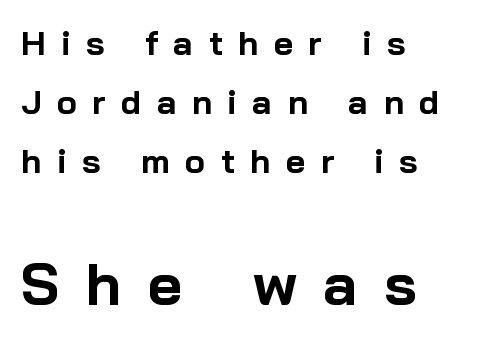
The rendering anchors every line to the left-hand side. Characters remain perfectly vertical along every line. The area under the type is left untouched. Font category for this specimen: sans-serif.
